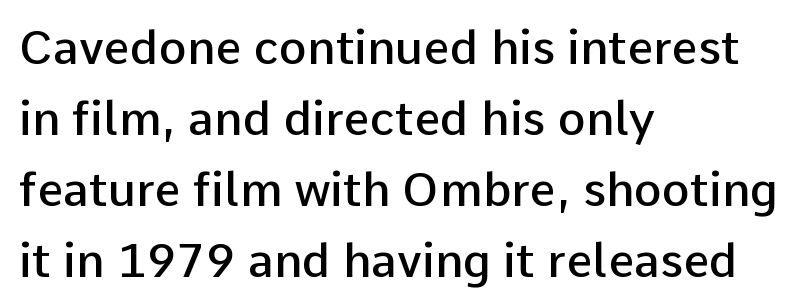
The image shows 47 px semibold sans-serif type, upright; set left-aligned, normal line spacing (1.51x), normal letter spacing, not underlined; low stroke contrast and a medium x-height.
